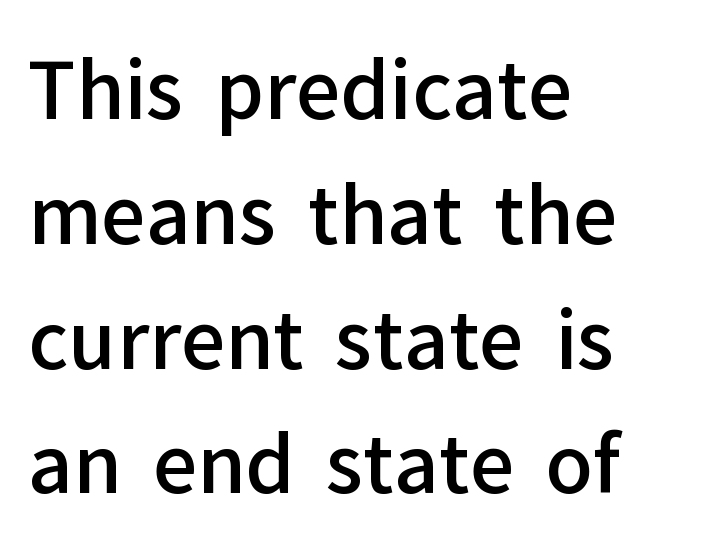
The sample has been set in demibold, a notch under bold. Look at the bottom of the vertical strokes: they stop flat, with no serifs. This is the regular roman posture of the typeface. A bare baseline throughout the passage. The rendering uses natural spacing where letterforms have individual widths. The line-height multiplier appears to be the usual default.
